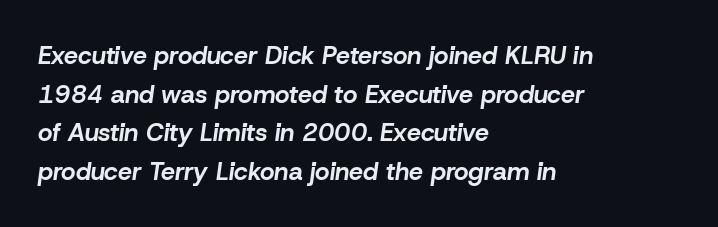
{"italic": "yes", "lean": "right", "slant_degrees": 8, "bold": "yes", "underline": "no", "align": "left", "line_spacing": "normal", "line_spacing_ratio": 1.55, "letter_spacing": "normal", "letter_spacing_em": 0.0, "glyph_px": 25}
